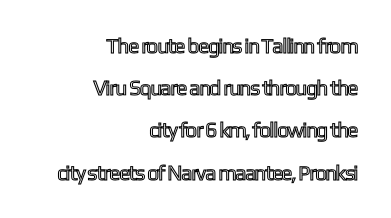
Q: Is the text italic (slanted)? A: No, it is upright.
Q: Is the text underlined? A: No.
Q: How is the paragraph aligned? A: Right-aligned.
Q: Is the spacing between letters normal or unusually wide? A: Normal.
Q: Is the spacing between lines tight, normal or loose? A: Loose.
